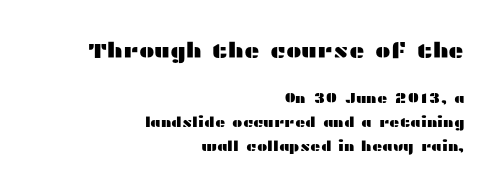
Q: Is the text italic (slanted)? A: No, it is upright.
Q: Is the text underlined? A: No.
Q: How is the paragraph aligned? A: Right-aligned.
Q: Is the spacing between letters normal or unusually wide? A: Normal.
Q: Is the spacing between lines tight, normal or loose? A: Normal.
Q: Which block of text is set in a larger size, the first (top) or the second (bottom)? A: The first (top) one.
